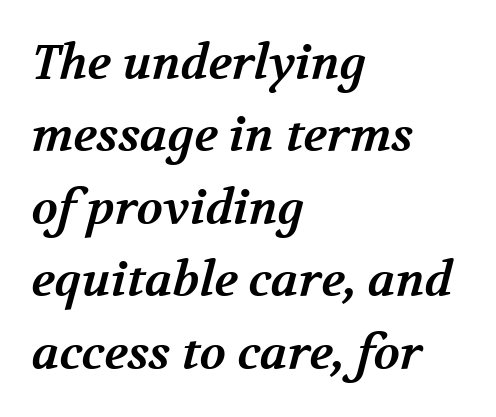
{"serif": "yes", "bold": "yes", "weight": "bold", "width": "normal", "stroke_contrast": "medium", "x_height": "medium", "monospaced": "no", "underline": "no", "align": "left", "line_spacing": "normal", "line_spacing_ratio": 1.51, "letter_spacing": "normal", "letter_spacing_em": 0.0, "glyph_px": 48}
